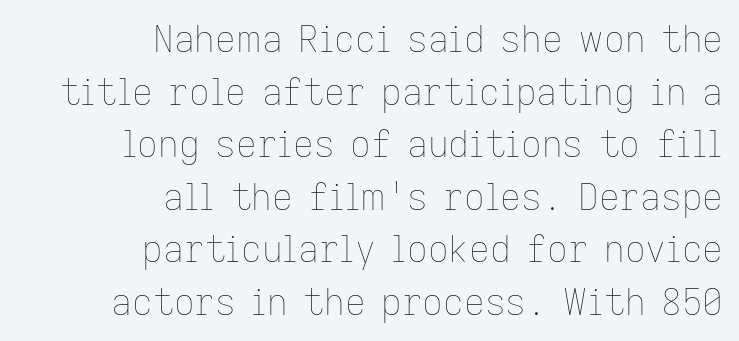
Each letter keeps its own natural width here, so spacing adapts to shape. Italic: no, the glyphs are upright roman. The setting favours the right margin, as signatures and pull-quotes sometimes do. Glance below the letters and you will spot only blank space.
